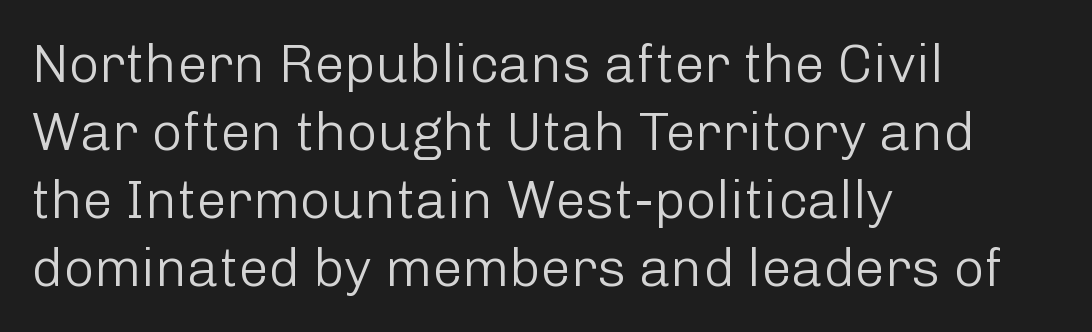
Q: Is the text bold? A: No.
Q: Is the text italic (slanted)? A: No, it is upright.
Q: Is the typeface a serif or a sans-serif typeface? A: Sans-serif.
Q: Is the text underlined? A: No.
Q: How is the paragraph aligned? A: Left-aligned.
Q: Is the spacing between letters normal or unusually wide? A: Normal.
Q: Is the spacing between lines tight, normal or loose? A: Normal.
Q: Width (condensed, normal, or wide)? A: Normal.
Q: Stroke contrast? A: Low.
Q: x-height? A: Medium.
Q: Monospaced? A: No.
